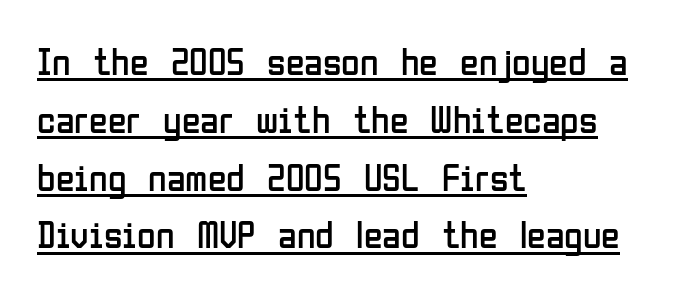
Q: Is the text bold? A: No.
Q: Is the text italic (slanted)? A: No, it is upright.
Q: Is the typeface a serif or a sans-serif typeface? A: Sans-serif.
Q: Is the text underlined? A: Yes.
Q: How is the paragraph aligned? A: Left-aligned.
Q: Is the spacing between letters normal or unusually wide? A: Normal.
Q: Is the spacing between lines tight, normal or loose? A: Normal.
Q: Width (condensed, normal, or wide)? A: Condensed.
Q: Stroke contrast? A: Low.
Q: x-height? A: Medium.
Q: Monospaced? A: No.
